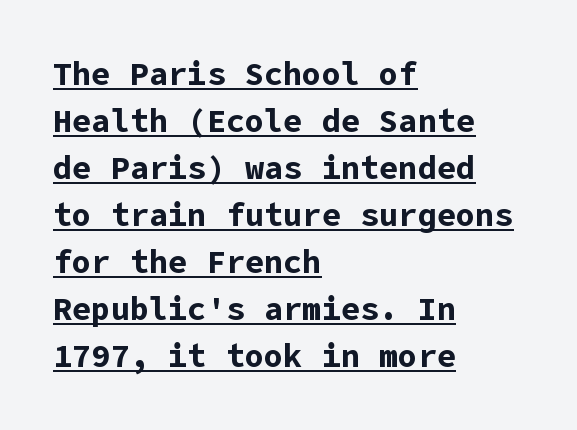
The image shows 32 px bold sans-serif type, upright; set left-aligned, normal line spacing (1.47x), normal letter spacing, underlined; low stroke contrast and a medium x-height.
